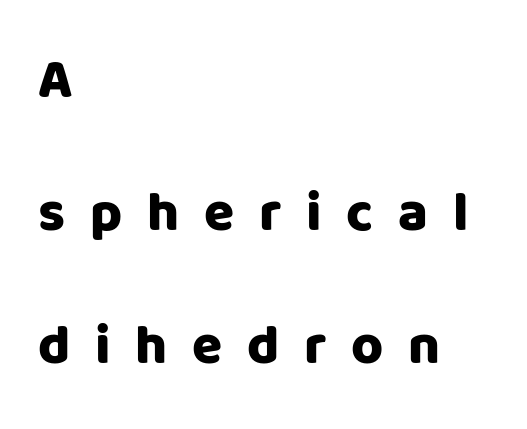
The image shows 55 px sans-serif type, upright; set left-aligned, loose line spacing (2.43x), unusually wide letter spacing (+0.45 em), not underlined; low stroke contrast and a large x-height.
